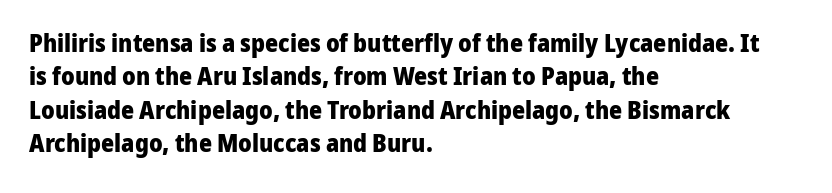
{"italic": "no", "bold": "yes", "underline": "no", "align": "left", "line_spacing": "normal", "line_spacing_ratio": 1.34, "letter_spacing": "normal", "letter_spacing_em": 0.0, "glyph_px": 25}
